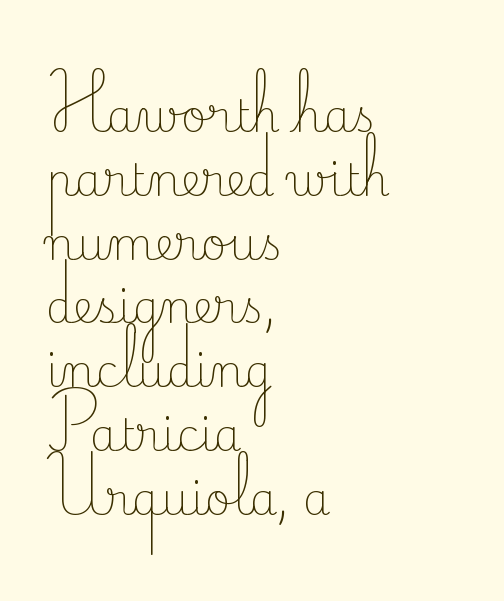
{"serif": "yes", "italic": "no", "bold": "no", "weight": "light", "width": "normal", "stroke_contrast": "low", "x_height": "small", "monospaced": "no", "underline": "no", "align": "left", "line_spacing": "normal", "line_spacing_ratio": 1.45, "letter_spacing": "normal", "letter_spacing_em": 0.0, "glyph_px": 44}
